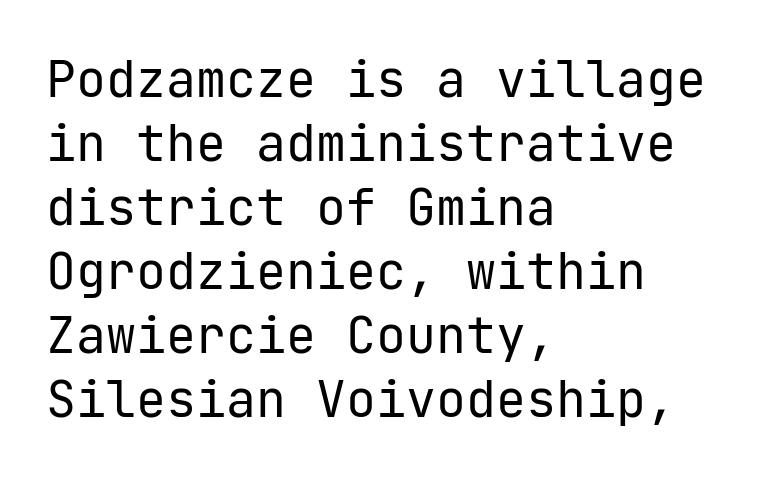
The image shows 50 px regular-weight sans-serif type, upright; set left-aligned, normal line spacing (1.28x), normal letter spacing, not underlined; low stroke contrast and a medium x-height.
